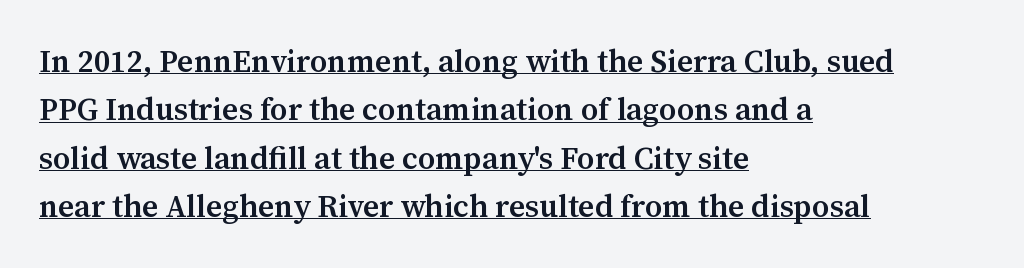
{"serif": "yes", "italic": "no", "bold": "semi", "weight": "semibold", "width": "normal", "stroke_contrast": "medium", "x_height": "medium", "monospaced": "no", "underline": "yes", "align": "left", "line_spacing": "normal", "line_spacing_ratio": 1.56, "letter_spacing": "normal", "letter_spacing_em": 0.0, "glyph_px": 31}
